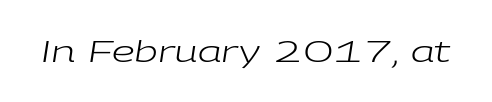
The image shows 29 px regular-weight, wide type, italic (leaning right); set normal letter spacing, not underlined; low stroke contrast and a medium x-height.
